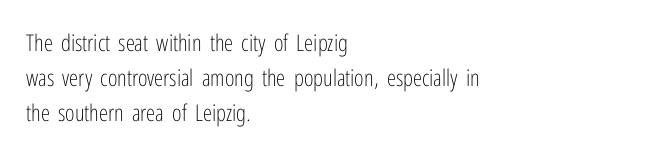
The image shows 23 px text type, upright; set left-aligned, normal line spacing (1.52x), normal letter spacing, not underlined.
